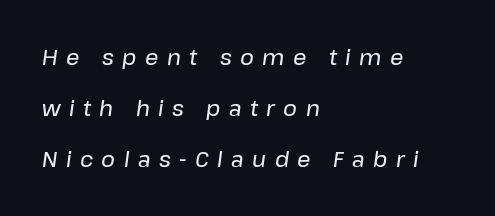
Q: Is the text italic (slanted)? A: Yes, it leans right by about 8 degrees.
Q: Is the text underlined? A: No.
Q: How is the paragraph aligned? A: Left-aligned.
Q: Is the spacing between letters normal or unusually wide? A: Unusually wide.
Q: Is the spacing between lines tight, normal or loose? A: Loose.
